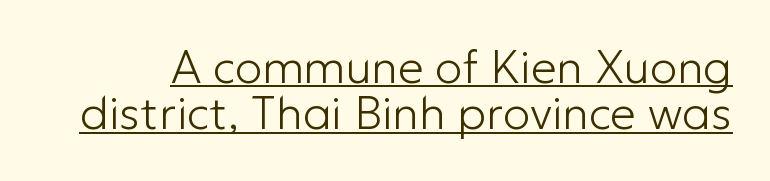
Stems and bowls with no extra thickness — not bold. What stands out about the letter spacing? Nothing — it is the standard amount. Note the varied advance widths — an 'i' is clearly narrower than an 'm'. Notice how descenders almost collide with the ascenders below — that's tight leading. No feet cap the strokes, marking this as sans-serif type.
